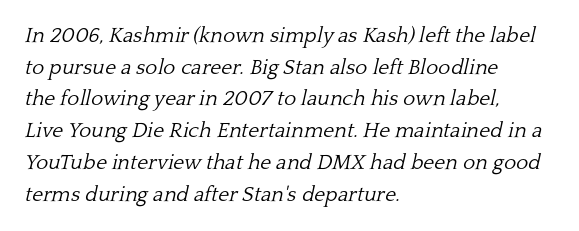
These lines sit exactly where default settings would place them. A typesetter would mark this as italic. All the whitespace from short lines collects on the right. This is not heavy type; no bold has been used. Bare-footed words on every line.
